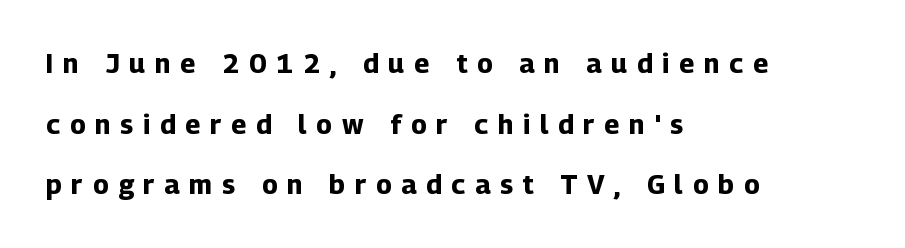
The image shows 27 px bold type, upright; set left-aligned, loose line spacing (2.25x), unusually wide letter spacing (+0.36 em), not underlined.
